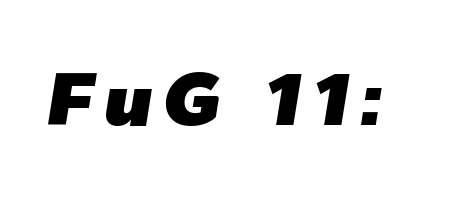
The image shows 74 px text type, italic (leaning right); set not underlined; low stroke contrast and a medium x-height.
